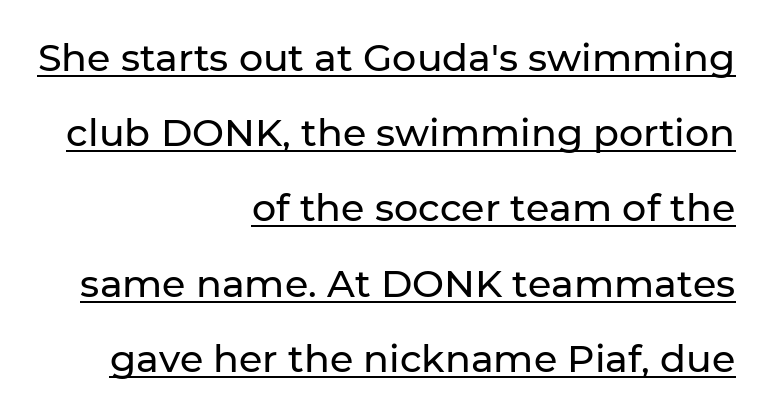
What kind of face is this? One without serifs — a sans. Observe the ordinary spacing: letters are neighbours, not strangers. The axis of the letterforms is exactly vertical. A typesetter would call this proportional, since set widths differ per character. Leading is clearly above the norm, producing a sparse column. Compared with undecorated copy, this sample adds a rule below the words.
